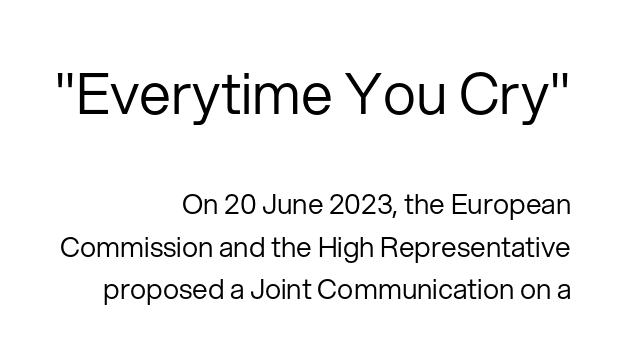
{"serif": "no", "italic": "no", "bold": "no", "weight": "regular", "width": "normal", "stroke_contrast": "low", "x_height": "medium", "monospaced": "no", "underline": "no", "align": "right", "line_spacing": "normal", "line_spacing_ratio": 1.52, "letter_spacing": "normal", "letter_spacing_em": 0.0, "larger_block": "first", "size_ratio": 2.04, "glyph_px": 57}
